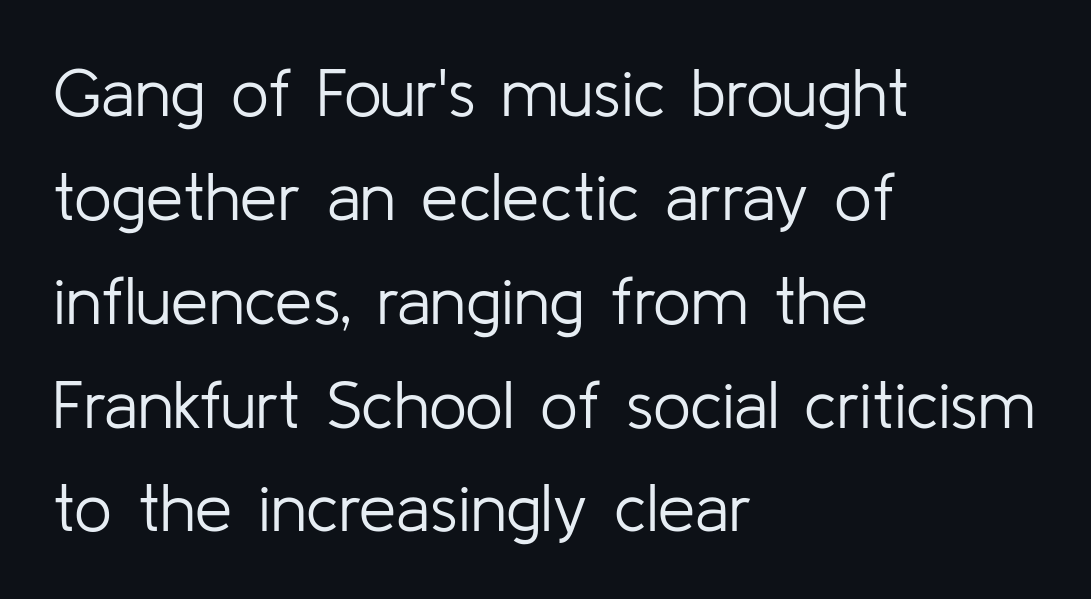
The zone under the glyphs is completely vacant. If you drew a line through each stem, it would be perfectly vertical. Nobody touched the tracking dial on this one. Weight: not bold — regular or lighter. Regarding serifs, this sample does without them. The vertical gap from one line to the next is medium.
